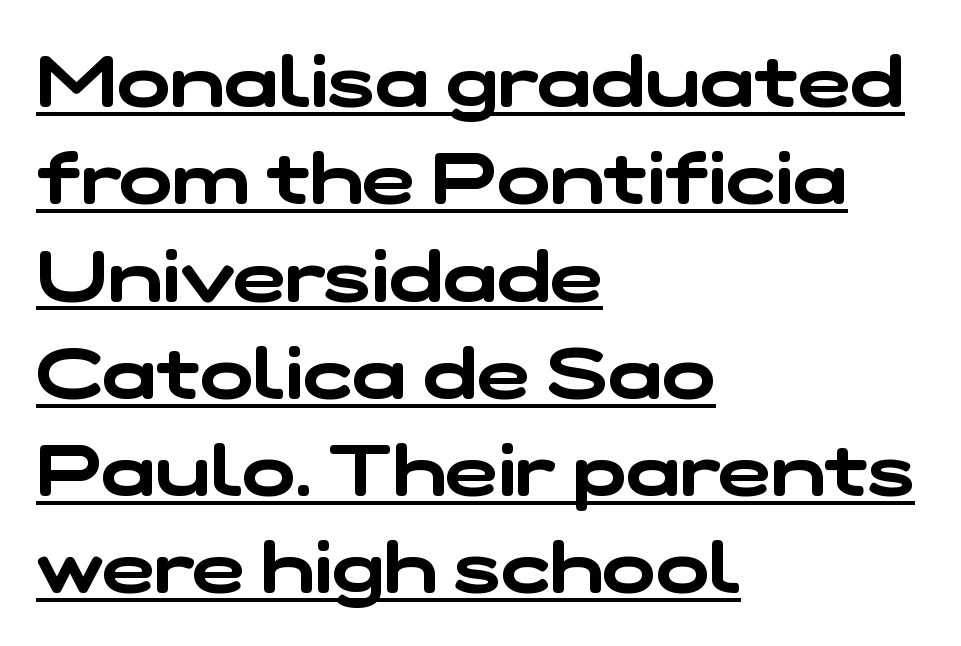
{"serif": "no", "width": "wide", "stroke_contrast": "low", "x_height": "medium", "monospaced": "no", "underline": "yes", "align": "left", "line_spacing": "normal", "line_spacing_ratio": 1.37, "letter_spacing": "normal", "letter_spacing_em": 0.0, "glyph_px": 71}
